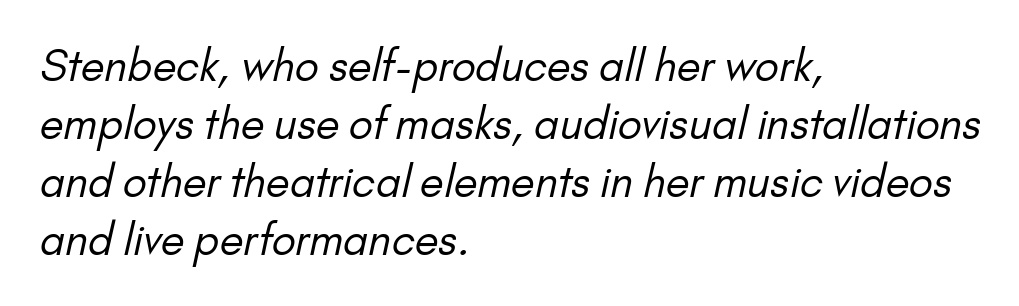
The image shows 43 px regular-weight sans-serif type; set left-aligned, normal line spacing (1.35x), normal letter spacing, not underlined; low stroke contrast and a small x-height.
